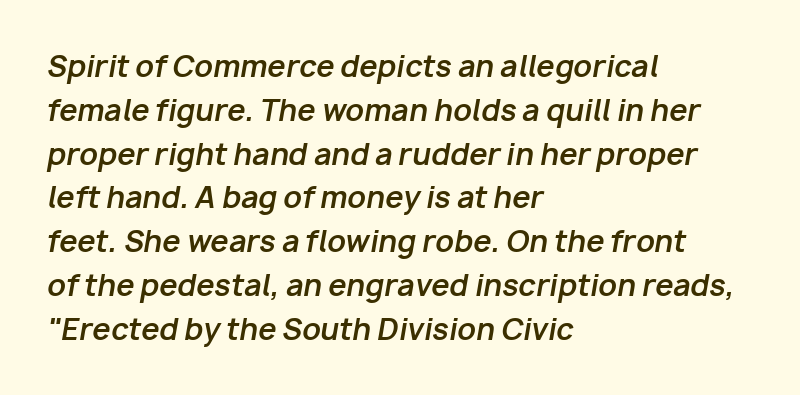
The image shows 29 px bold type, italic (leaning right); set left-aligned, normal line spacing (1.51x), normal letter spacing, not underlined; low stroke contrast and a medium x-height.
